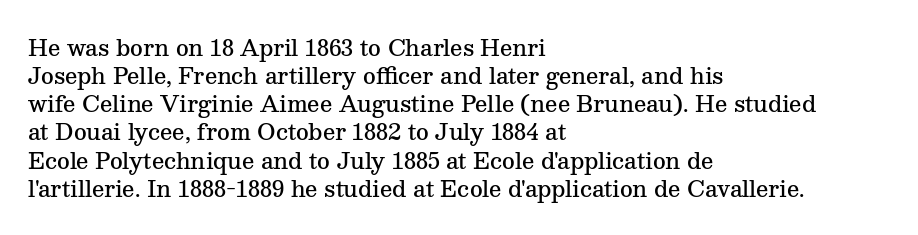
{"italic": "no", "bold": "semi", "underline": "no", "align": "left", "line_spacing": "normal", "line_spacing_ratio": 1.28, "letter_spacing": "normal", "letter_spacing_em": 0.0, "glyph_px": 22}
